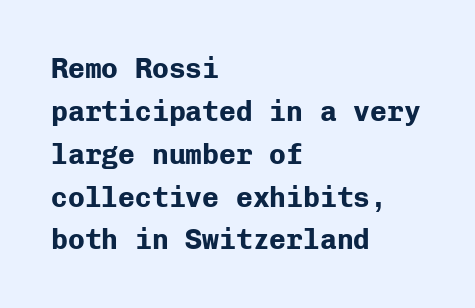
The image shows 28 px bold sans-serif type, upright, monospaced; set left-aligned, normal line spacing (1.53x), normal letter spacing, not underlined; low stroke contrast and a medium x-height.
